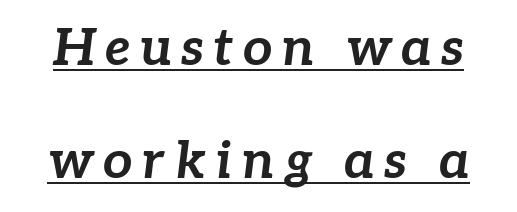
{"italic": "yes", "lean": "right", "slant_degrees": 7, "bold": "yes", "weight": "bold", "width": "normal", "stroke_contrast": "low", "x_height": "medium", "monospaced": "no", "underline": "yes", "line_spacing": "loose", "line_spacing_ratio": 2.18, "glyph_px": 52}
